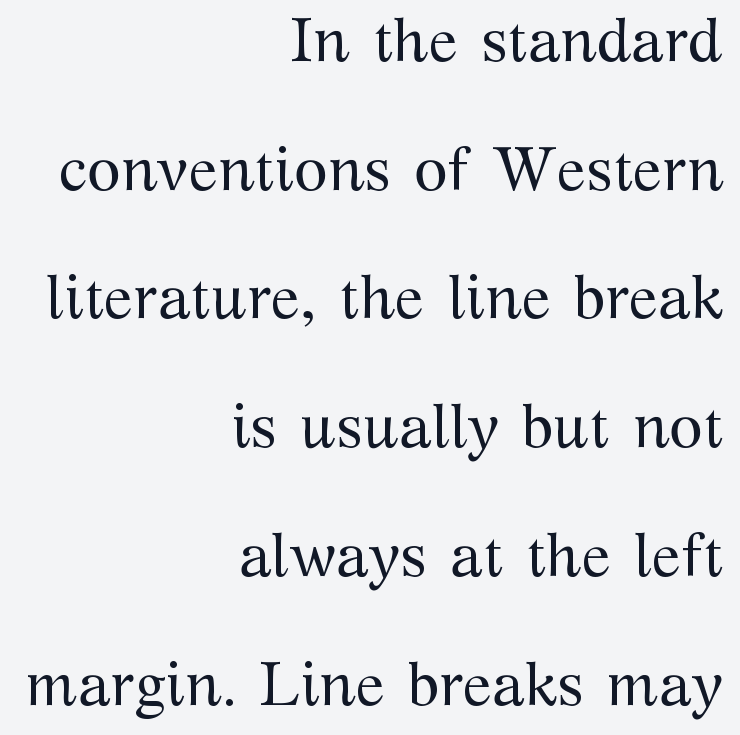
Each stroke keeps to a modest, everyday thickness or less. Vertical spacing — loose. Stroke terminals: seriffed. One-word summary of the alignment: right. The axis of the letterforms is exactly vertical. The face used here is rendered with its standard letterfit.
